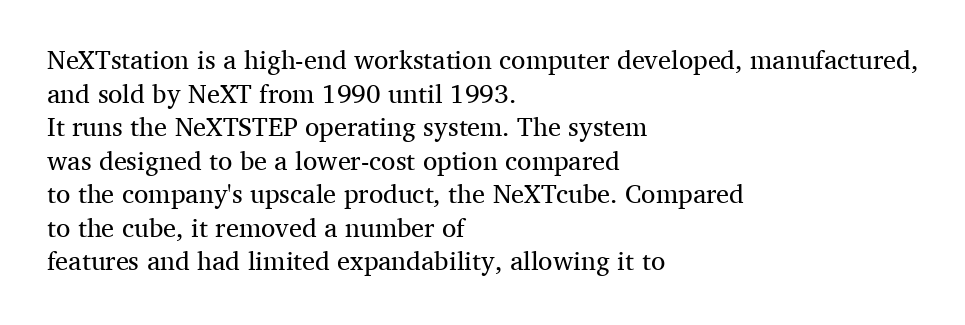
{"italic": "no", "bold": "no", "underline": "no", "align": "left", "line_spacing": "normal", "line_spacing_ratio": 1.29, "letter_spacing": "normal", "letter_spacing_em": 0.0, "glyph_px": 26}
